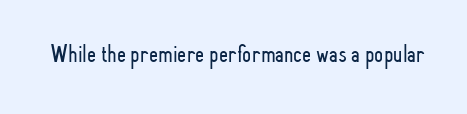
Q: Is the text bold? A: No.
Q: Is the text italic (slanted)? A: No, it is upright.
Q: Is the text underlined? A: No.
Q: Is the spacing between letters normal or unusually wide? A: Normal.
